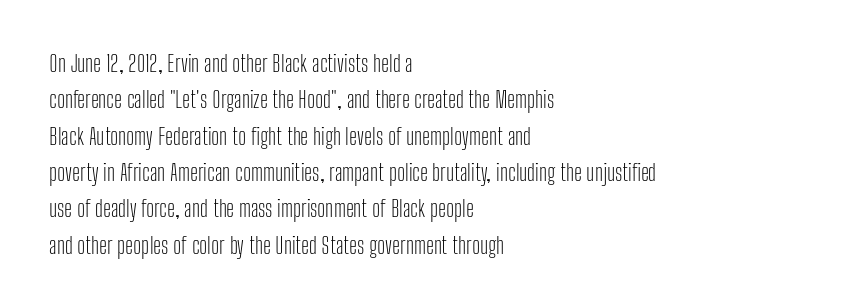
Q: Is the text bold? A: No.
Q: Is the text italic (slanted)? A: No, it is upright.
Q: Is the text underlined? A: No.
Q: How is the paragraph aligned? A: Left-aligned.
Q: Is the spacing between letters normal or unusually wide? A: Normal.
Q: Is the spacing between lines tight, normal or loose? A: Normal.
